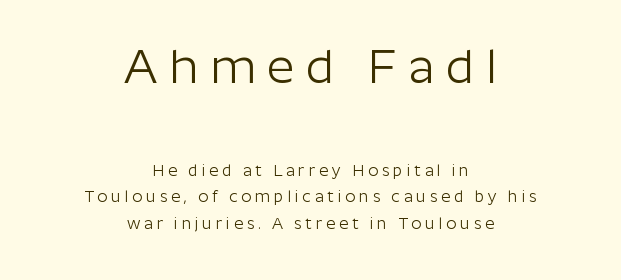
Q: Is the text bold? A: No.
Q: Is the text italic (slanted)? A: No, it is upright.
Q: Is the typeface a serif or a sans-serif typeface? A: Sans-serif.
Q: Is the text underlined? A: No.
Q: How is the paragraph aligned? A: Centered.
Q: Is the spacing between letters normal or unusually wide? A: Unusually wide.
Q: Is the spacing between lines tight, normal or loose? A: Normal.
Q: Which block of text is set in a larger size, the first (top) or the second (bottom)? A: The first (top) one.
Q: Width (condensed, normal, or wide)? A: Normal.
Q: Stroke contrast? A: Low.
Q: x-height? A: Medium.
Q: Monospaced? A: No.
